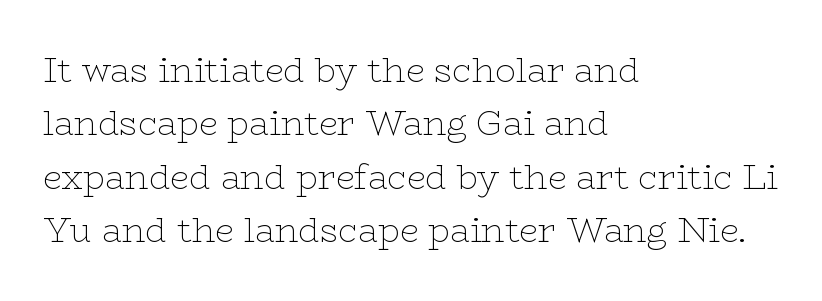
The image shows 34 px thin, wide serif type, upright; set left-aligned, normal line spacing (1.57x), normal letter spacing, not underlined; low stroke contrast and a medium x-height.
